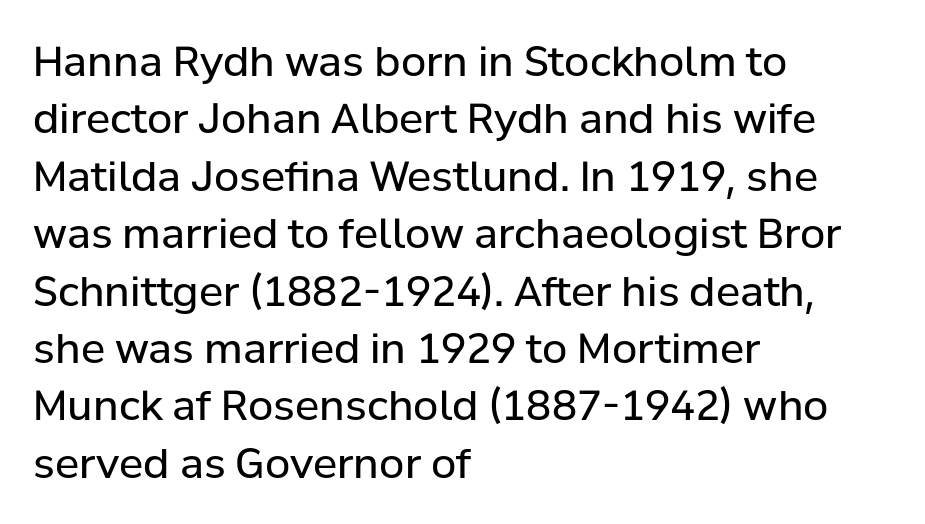
{"serif": "no", "italic": "no", "bold": "no", "weight": "regular", "width": "normal", "stroke_contrast": "low", "x_height": "medium", "monospaced": "no", "underline": "no", "align": "left", "line_spacing": "normal", "line_spacing_ratio": 1.4, "letter_spacing": "normal", "letter_spacing_em": 0.0, "glyph_px": 41}
